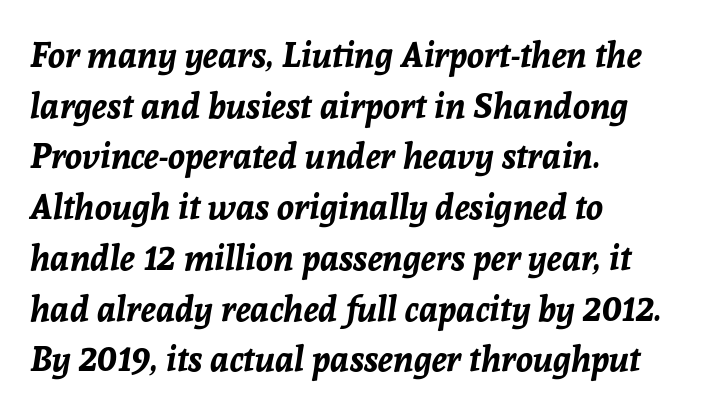
The horizontal fit of the characters is conventional and even. A clean baseline with only descenders dipping below it. Students, observe: this is what conventionally led text looks like. The passage shown is typed in a proportional face where columns would drift. Thick stems and heavy bowls — unmistakably bold. If you drew a line through each stem, it would be angled.
